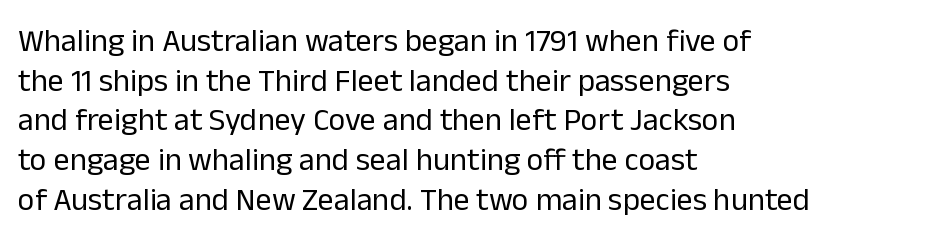
Heft: none added — not bold. A typesetter would mark this as roman, not italic. I'd call this a sans setting — the letters go barefoot. The paragraph has a hard left edge and a soft right edge.
